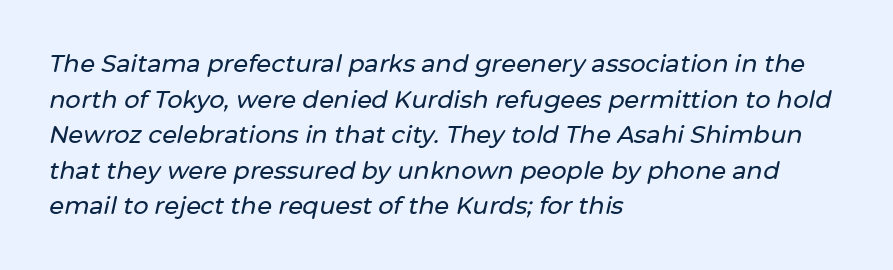
Characters follow at the spacing the type designer built in. Quick note: italic. Students, observe: this is what conventionally led text looks like. Is the block centered? No — it sits flush against the left margin.
